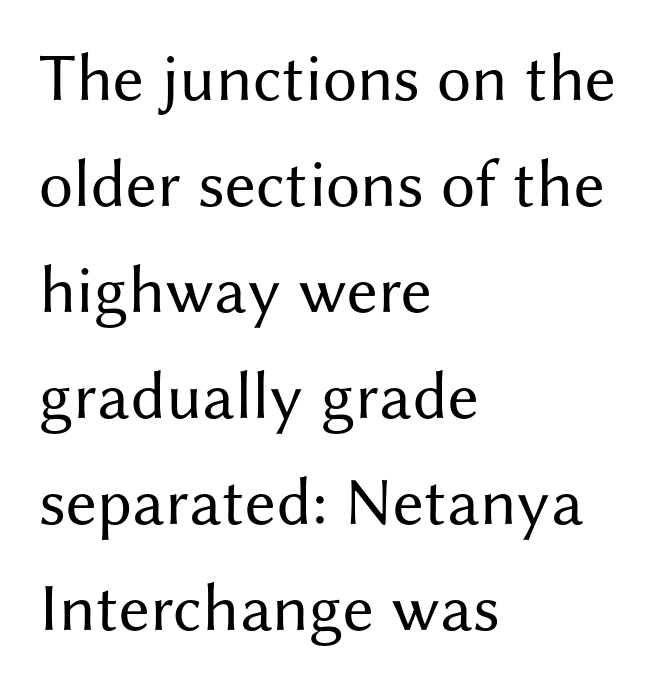
{"serif": "no", "italic": "no", "bold": "no", "weight": "regular", "width": "normal", "stroke_contrast": "medium", "x_height": "medium", "monospaced": "no", "underline": "no", "align": "left", "line_spacing": "normal", "line_spacing_ratio": 1.56, "letter_spacing": "normal", "letter_spacing_em": 0.0, "glyph_px": 68}
